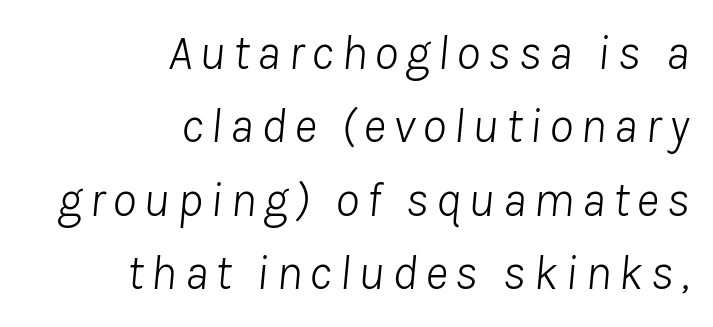
The image shows 49 px light type, italic (leaning right); set right-aligned, normal line spacing (1.5x), not underlined; low stroke contrast and a medium x-height.
